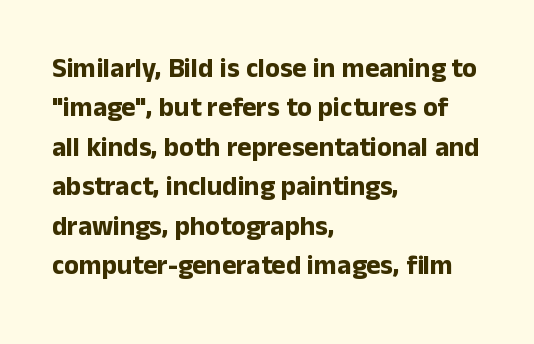
The image shows 27 px bold type, upright; set left-aligned, normal line spacing (1.46x), normal letter spacing, not underlined.
